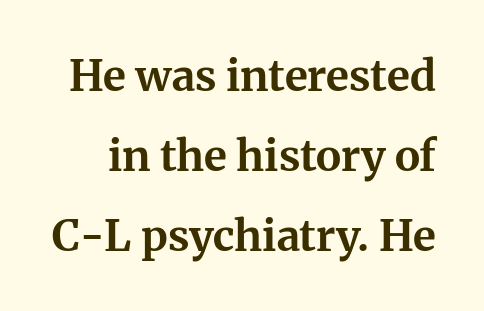
This rendering employs a face with finishing strokes, i.e., a serif. Tracking here is standard; glyphs follow each other at the usual distance. A typesetter would call this proportional, since set widths differ per character. These lines carry a lot of weight — the face is fully bold.
